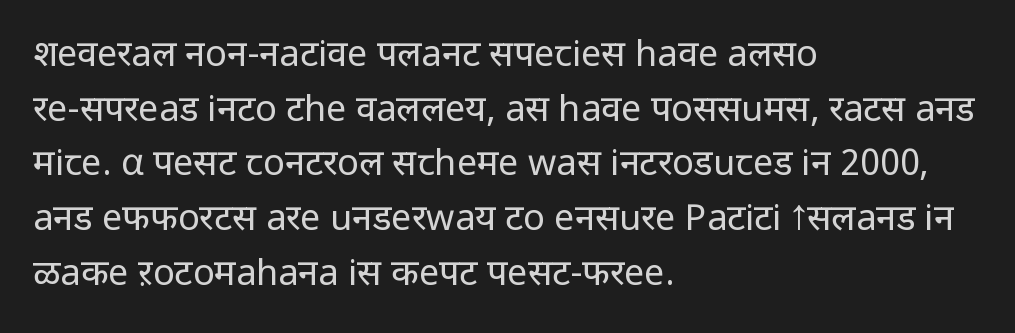
Q: Is the text bold? A: No.
Q: Is the text italic (slanted)? A: No, it is upright.
Q: Is the typeface a serif or a sans-serif typeface? A: Sans-serif.
Q: Is the text underlined? A: No.
Q: How is the paragraph aligned? A: Left-aligned.
Q: Is the spacing between letters normal or unusually wide? A: Normal.
Q: Is the spacing between lines tight, normal or loose? A: Normal.
Q: Width (condensed, normal, or wide)? A: Normal.
Q: Stroke contrast? A: Low.
Q: x-height? A: Medium.
Q: Monospaced? A: No.
